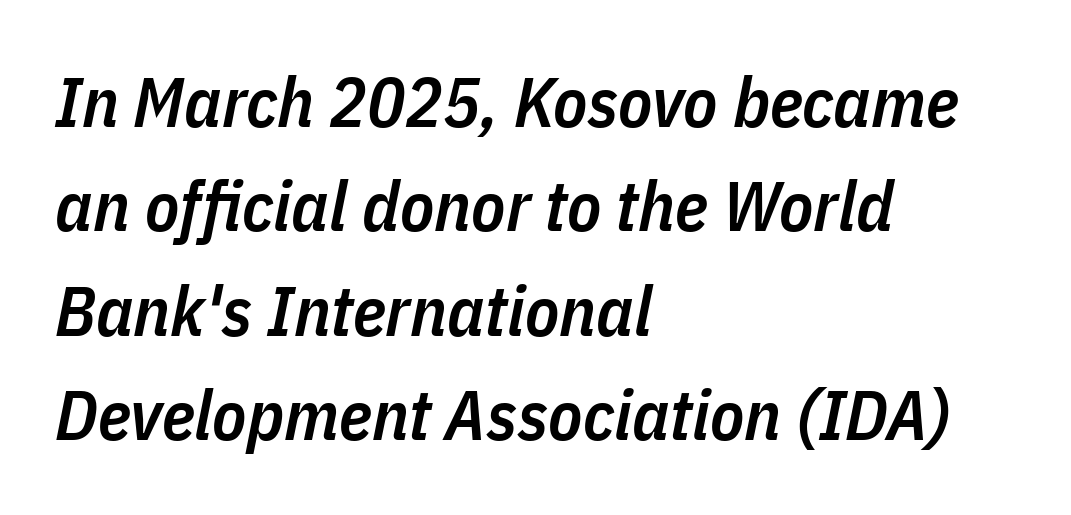
The image shows 70 px semibold, condensed type, italic (leaning right); set left-aligned, normal line spacing (1.49x), normal letter spacing, not underlined; low stroke contrast and a medium x-height.
